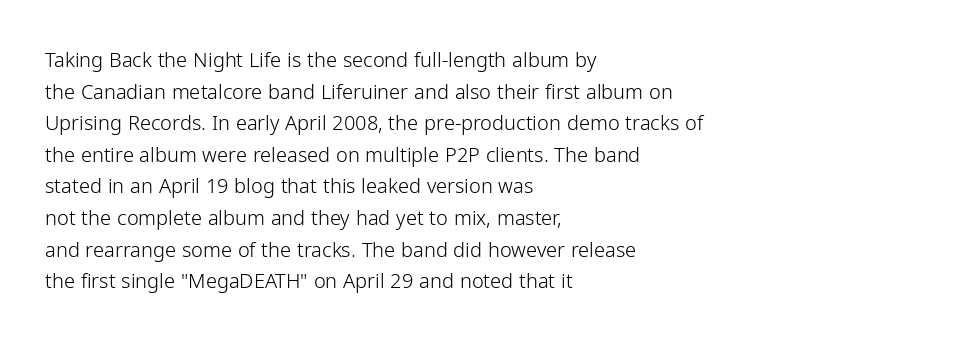
Q: Is the text bold? A: No.
Q: Is the text italic (slanted)? A: No, it is upright.
Q: Is the text underlined? A: No.
Q: How is the paragraph aligned? A: Left-aligned.
Q: Is the spacing between letters normal or unusually wide? A: Normal.
Q: Is the spacing between lines tight, normal or loose? A: Normal.
